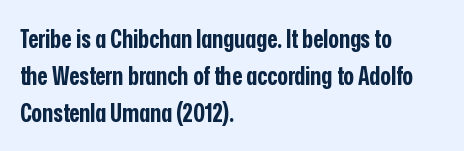
Q: Is the text bold? A: Yes.
Q: Is the text italic (slanted)? A: No, it is upright.
Q: Is the text underlined? A: No.
Q: How is the paragraph aligned? A: Left-aligned.
Q: Is the spacing between letters normal or unusually wide? A: Normal.
Q: Is the spacing between lines tight, normal or loose? A: Normal.
